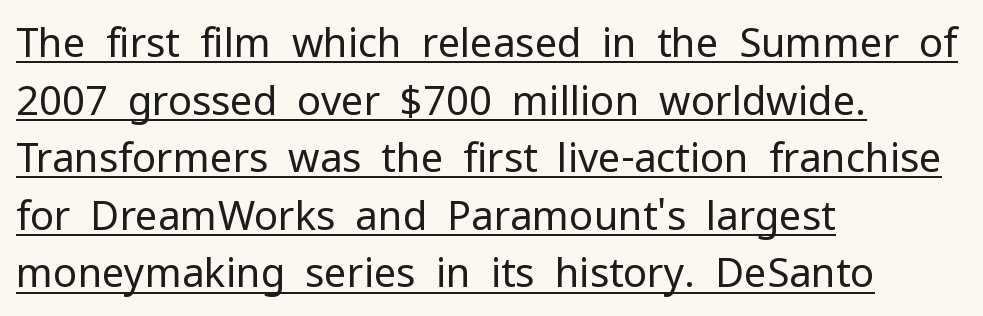
The image shows 40 px regular-weight sans-serif type, upright; set left-aligned, normal line spacing (1.44x), normal letter spacing, underlined; low stroke contrast and a medium x-height.
